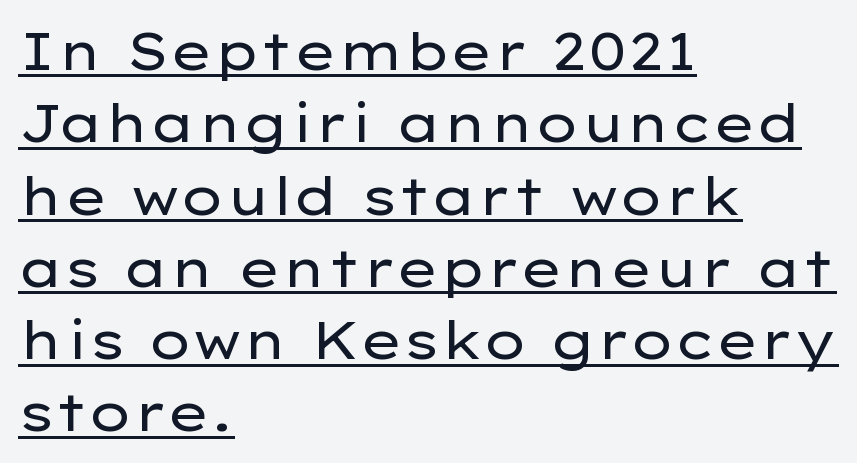
The image shows 52 px regular-weight, wide sans-serif type, upright; set left-aligned, normal line spacing (1.39x), normal letter spacing, underlined; low stroke contrast and a medium x-height.
